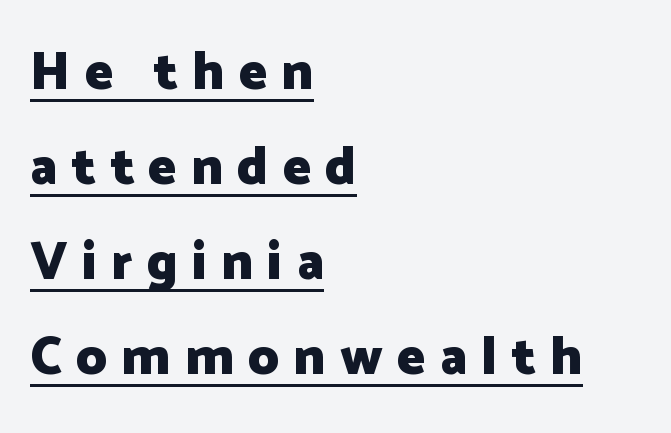
A typesetter would mark this as roman, not italic. The rendering uses natural spacing where letterforms have individual widths. The characters display no serif detailing; their extremities are plain. Glyph-to-glyph distance is far greater than everyday printed text. This is heavy type, rendered in bold. Every word sits above its own underline.
